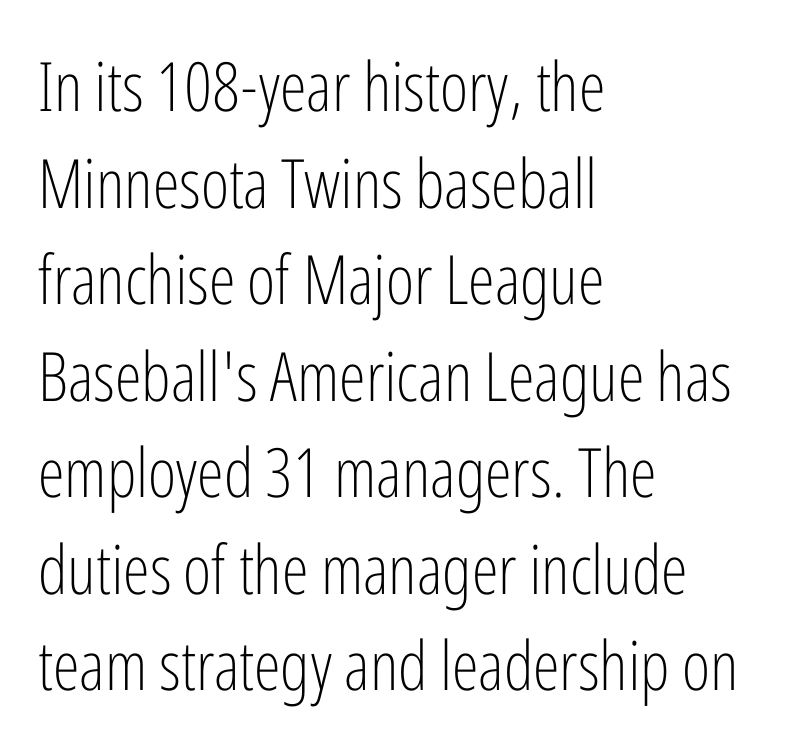
The image shows 68 px light, condensed sans-serif type, upright; set left-aligned, normal line spacing (1.42x), normal letter spacing, not underlined; low stroke contrast and a medium x-height.
